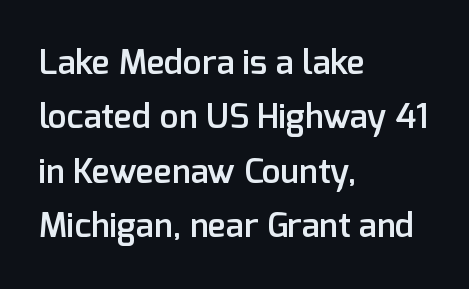
Do the letters lean? They stand straight. The space beneath each line is pristine and unruled. Vertically, the passage feels balanced, rows spaced as you'd expect. These lines are rendered in a variable-pitch font. The typeface chosen for these lines omits serifs.
